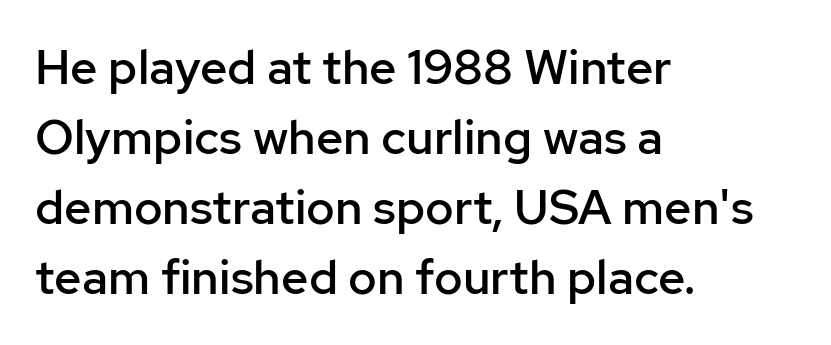
Each letter keeps its own natural width here, so spacing adapts to shape. The gaps between neighbouring characters are ordinary and unremarkable. The rag falls on the right side of this text block. Summary of weight: moderately heavy, a semibold. When letters stand straight like this, we call the style roman or upright.
